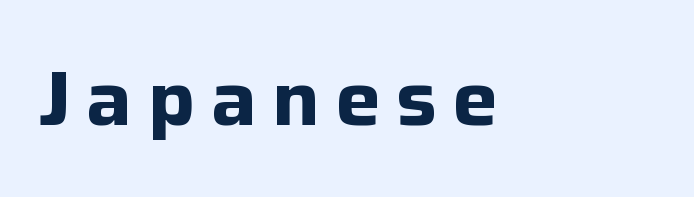
The image shows 76 px bold sans-serif type, upright; set left-aligned, unusually wide letter spacing (+0.2 em), not underlined; low stroke contrast and a medium x-height.
